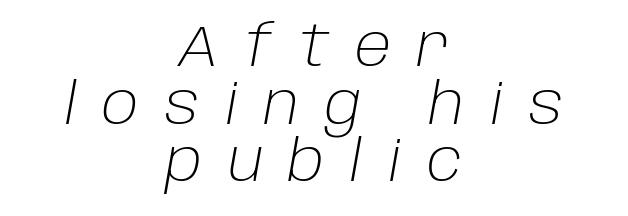
{"italic": "yes", "lean": "right", "slant_degrees": 10, "bold": "no", "weight": "light", "width": "normal", "stroke_contrast": "low", "x_height": "large", "monospaced": "no", "underline": "no", "align": "center", "line_spacing": "tight", "line_spacing_ratio": 1.01, "letter_spacing": "wide", "letter_spacing_em": 0.45, "glyph_px": 57}
